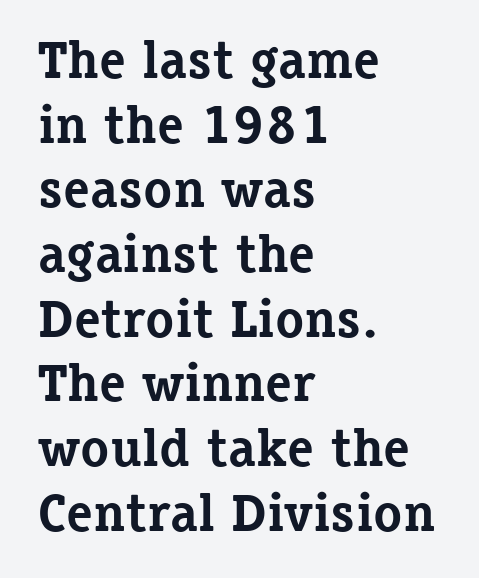
Q: Is the text bold? A: Yes.
Q: Is the text italic (slanted)? A: No, it is upright.
Q: Is the typeface a serif or a sans-serif typeface? A: Serif.
Q: Is the text underlined? A: No.
Q: How is the paragraph aligned? A: Left-aligned.
Q: Is the spacing between letters normal or unusually wide? A: Normal.
Q: Width (condensed, normal, or wide)? A: Normal.
Q: Stroke contrast? A: Low.
Q: x-height? A: Medium.
Q: Monospaced? A: No.
